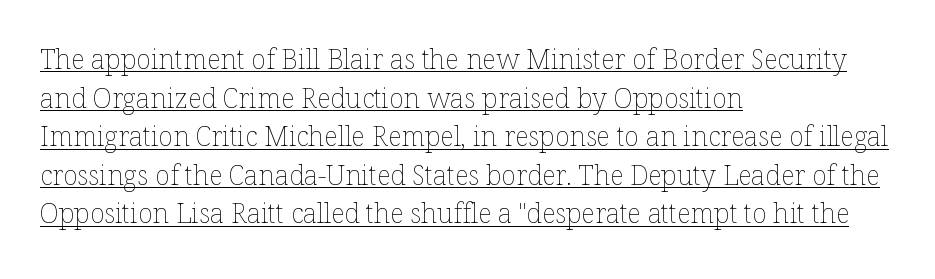
The image shows 27 px text type, upright; set left-aligned, normal line spacing (1.43x), normal letter spacing, underlined.
